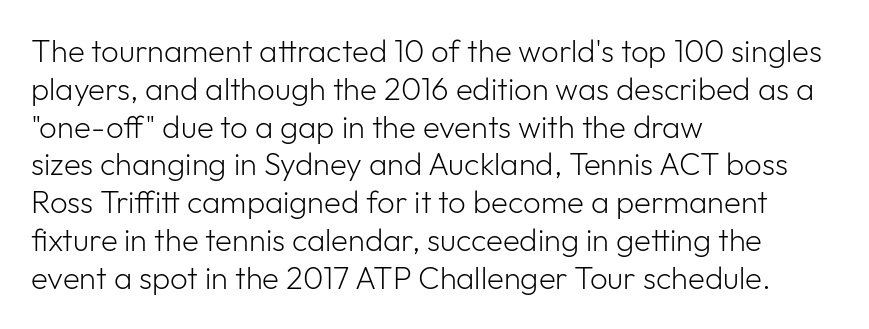
A quiet, ordinary-to-light weight characterises the typeface. The rendering shows plain stroke endings on the letterforms — a sans-serif design. No extra tracking has been applied to these lines. Letters rest on an invisible, unmarked baseline. The passage shown is typed in a proportional face where columns would drift. The lettering holds an erect, upright posture throughout.
